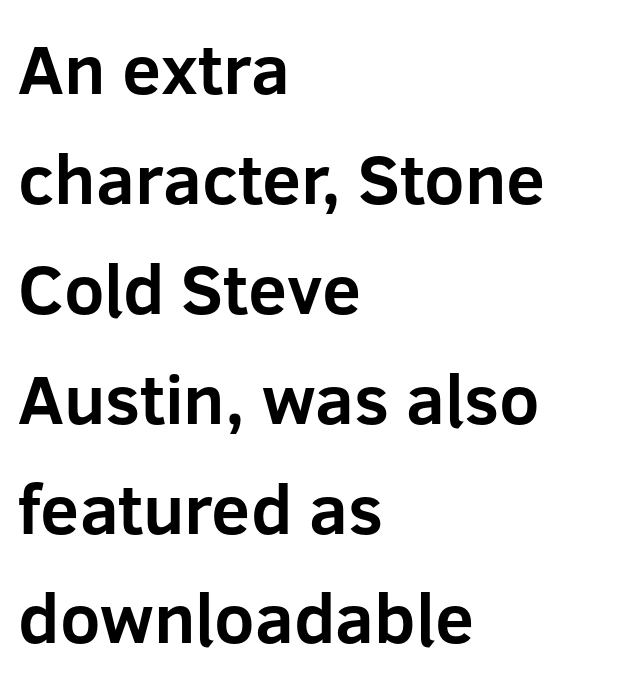
Short note: letters normally spaced. The letters carry no serifs — their stems end cleanly without finishing strokes. Does the lettering tilt? It doesn't — this is upright. Looks like regular typesetting: each glyph gets only the width it needs. The rendering uses a moderate line-height, typical for paragraphs. Typesetter's note: full bold, strokes at maximum text heaviness.
